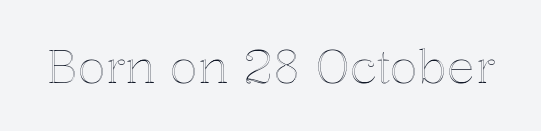
Q: Is the text italic (slanted)? A: No, it is upright.
Q: Is the text underlined? A: No.
Q: Is the spacing between letters normal or unusually wide? A: Normal.
Q: Width (condensed, normal, or wide)? A: Normal.
Q: x-height? A: Medium.
Q: Monospaced? A: No.
